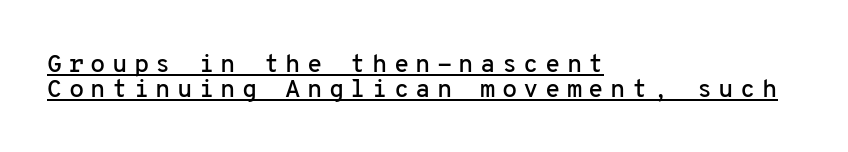
The image shows 25 px text type, upright; set left-aligned, tight line spacing (0.99x), unusually wide letter spacing (+0.25 em), underlined.
